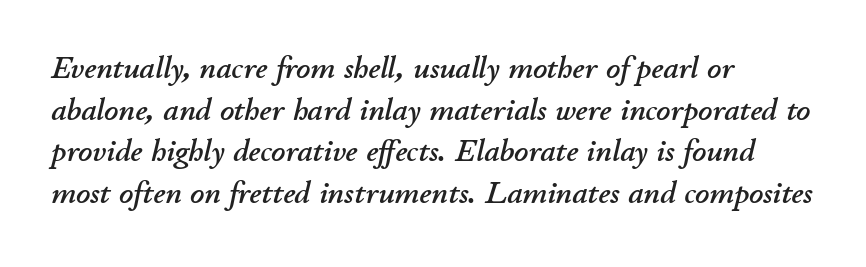
{"italic": "yes", "lean": "right", "slant_degrees": 11, "width": "normal", "stroke_contrast": "low", "x_height": "small", "monospaced": "no", "underline": "no", "align": "left", "line_spacing": "normal", "line_spacing_ratio": 1.34, "letter_spacing": "normal", "letter_spacing_em": 0.0, "glyph_px": 31}
